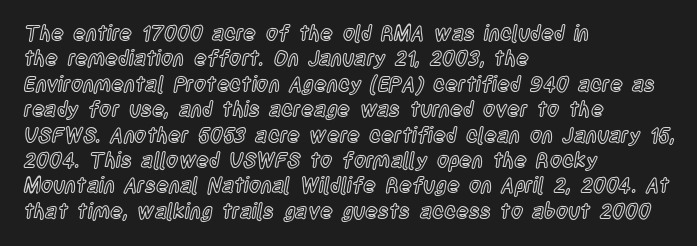
Short and long lines alike share a common starting point at left. Letters rest on an invisible, unmarked baseline. No extra tracking has been applied to these lines.
